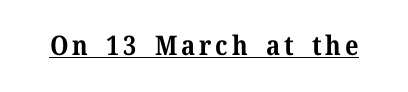
The image shows 27 px bold type, upright; set underlined.
